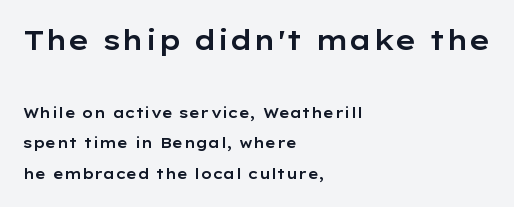
{"italic": "no", "underline": "no", "align": "left", "line_spacing": "loose", "line_spacing_ratio": 2.19, "letter_spacing": "normal", "letter_spacing_em": 0.0, "larger_block": "first", "size_ratio": 1.93, "glyph_px": 27}
